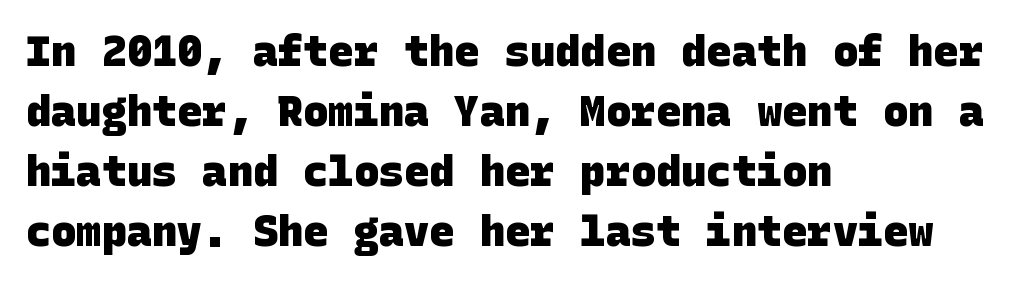
Q: Is the text bold? A: Yes.
Q: Is the typeface a serif or a sans-serif typeface? A: Sans-serif.
Q: Is the text underlined? A: No.
Q: How is the paragraph aligned? A: Left-aligned.
Q: Is the spacing between letters normal or unusually wide? A: Normal.
Q: Is the spacing between lines tight, normal or loose? A: Normal.
Q: Width (condensed, normal, or wide)? A: Normal.
Q: Stroke contrast? A: Low.
Q: x-height? A: Large.
